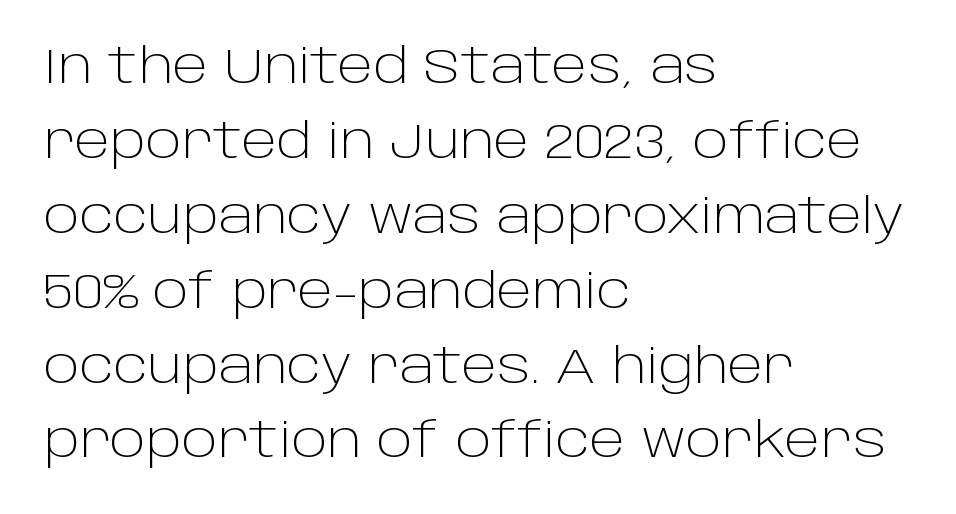
Proportional: the letters do not fall into vertical columns. The string is rendered with underlining switched off. Does the leading feel generous? No, just average. Spacing between characters is what you'd get straight out of the box.
